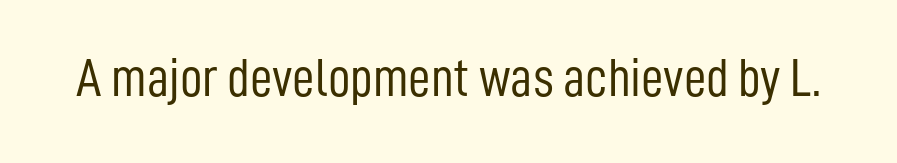
The image shows 55 px light, condensed sans-serif type, upright; set normal letter spacing, not underlined; low stroke contrast and a medium x-height.
